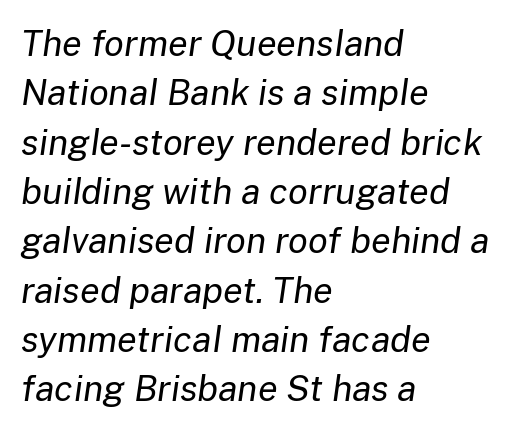
The image shows 36 px regular-weight type, italic (leaning right); set left-aligned, normal line spacing (1.37x), normal letter spacing, not underlined; low stroke contrast and a medium x-height.
